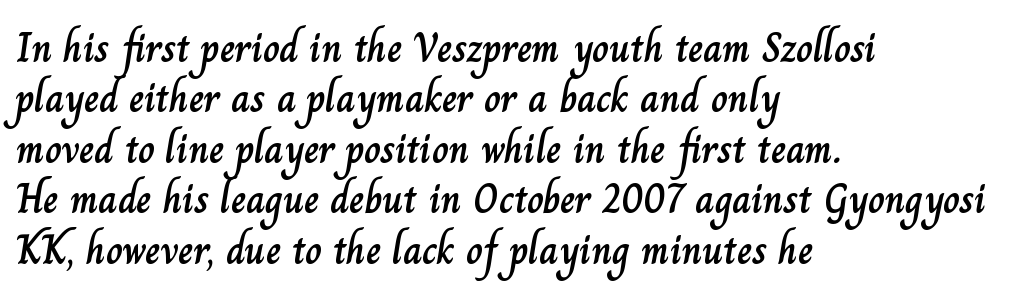
{"width": "normal", "stroke_contrast": "low", "x_height": "small", "monospaced": "no", "underline": "no", "align": "left", "line_spacing_ratio": 1.23, "letter_spacing": "normal", "letter_spacing_em": 0.0, "glyph_px": 41}
